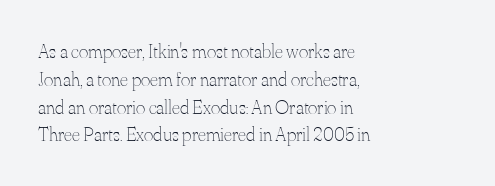
Q: Is the text bold? A: No.
Q: Is the text italic (slanted)? A: No, it is upright.
Q: Is the text underlined? A: No.
Q: How is the paragraph aligned? A: Left-aligned.
Q: Is the spacing between letters normal or unusually wide? A: Normal.
Q: Is the spacing between lines tight, normal or loose? A: Normal.
